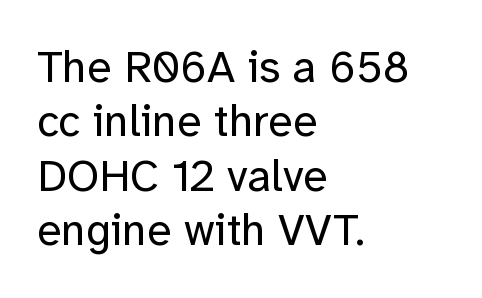
{"serif": "no", "italic": "no", "bold": "no", "weight": "regular", "width": "normal", "stroke_contrast": "low", "x_height": "medium", "monospaced": "no", "underline": "no", "align": "left", "line_spacing_ratio": 1.21, "letter_spacing": "normal", "letter_spacing_em": 0.0, "glyph_px": 45}
